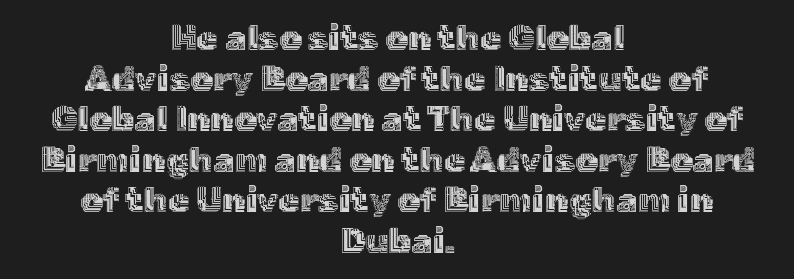
Q: Is the text italic (slanted)? A: No, it is upright.
Q: Is the text underlined? A: No.
Q: How is the paragraph aligned? A: Centered.
Q: Is the spacing between letters normal or unusually wide? A: Normal.
Q: Width (condensed, normal, or wide)? A: Normal.
Q: x-height? A: Medium.
Q: Monospaced? A: No.
